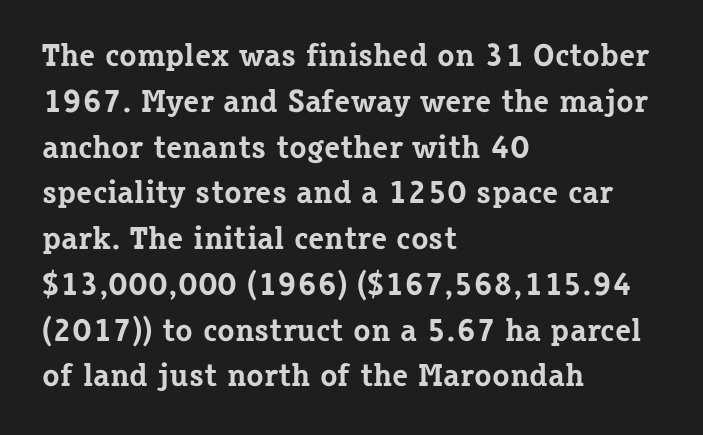
Q: Is the text bold? A: Yes.
Q: Is the text italic (slanted)? A: No, it is upright.
Q: Is the typeface a serif or a sans-serif typeface? A: Serif.
Q: Is the text underlined? A: No.
Q: How is the paragraph aligned? A: Left-aligned.
Q: Is the spacing between letters normal or unusually wide? A: Normal.
Q: Is the spacing between lines tight, normal or loose? A: Normal.
Q: Width (condensed, normal, or wide)? A: Normal.
Q: Stroke contrast? A: Low.
Q: x-height? A: Medium.
Q: Monospaced? A: No.
